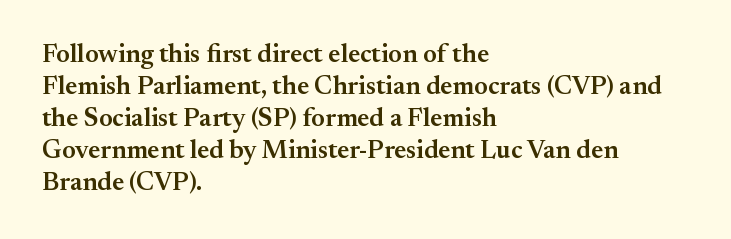
Q: Is the text bold? A: Semi-bold.
Q: Is the text italic (slanted)? A: No, it is upright.
Q: Is the text underlined? A: No.
Q: How is the paragraph aligned? A: Left-aligned.
Q: Is the spacing between letters normal or unusually wide? A: Normal.
